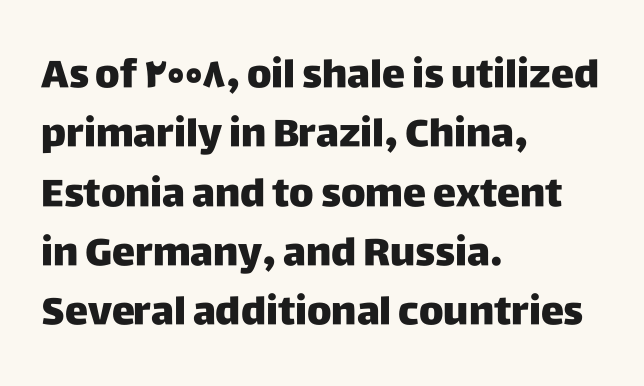
The image shows 39 px sans-serif type, upright; set left-aligned, normal line spacing (1.52x), normal letter spacing, not underlined; low stroke contrast and a large x-height.
